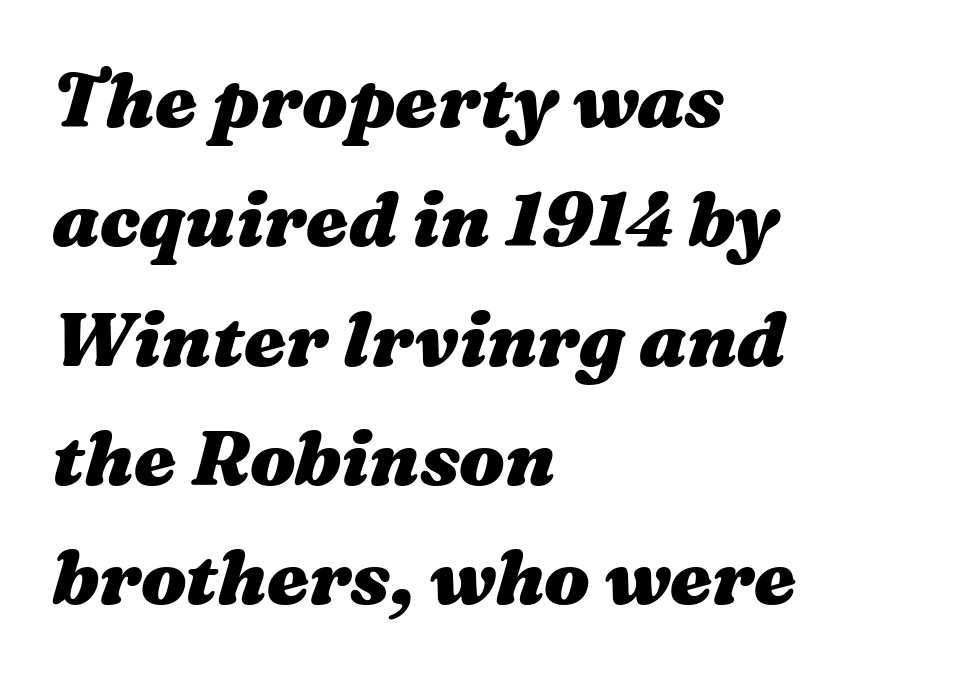
{"italic": "yes", "lean": "right", "slant_degrees": 16, "bold": "yes", "weight": "heavy", "width": "wide", "stroke_contrast": "medium", "x_height": "medium", "monospaced": "no", "underline": "no", "align": "left", "line_spacing": "normal", "line_spacing_ratio": 1.57, "letter_spacing": "normal", "letter_spacing_em": 0.0, "glyph_px": 76}
